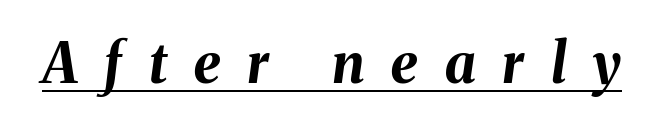
Chunky letters — that's bold for sure. Has an underline been added? It has. Style check: oblique. The face used here is proportionally spaced, like ordinary book or web type. Display-style spreading of the glyphs; the letterfit is very open.
